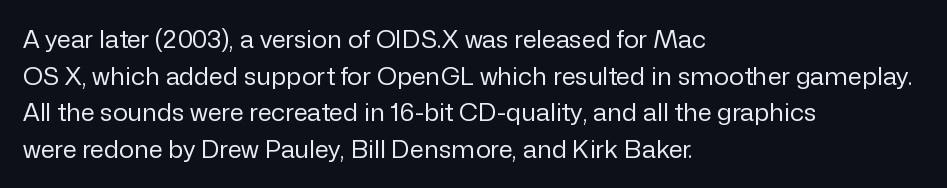
{"italic": "no", "bold": "no", "underline": "no", "align": "left", "line_spacing": "normal", "line_spacing_ratio": 1.47, "letter_spacing": "normal", "letter_spacing_em": 0.0, "glyph_px": 25}
